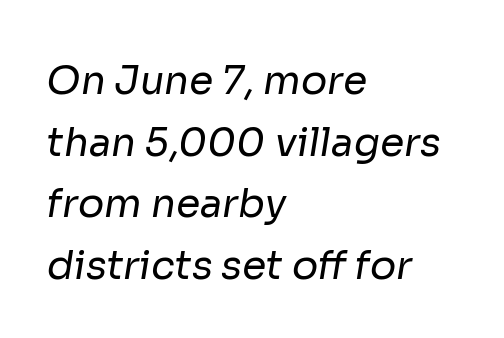
{"serif": "no", "bold": "no", "weight": "regular", "width": "normal", "stroke_contrast": "low", "x_height": "medium", "monospaced": "no", "underline": "no", "align": "left", "line_spacing": "normal", "line_spacing_ratio": 1.58, "letter_spacing": "normal", "letter_spacing_em": 0.0, "glyph_px": 39}
